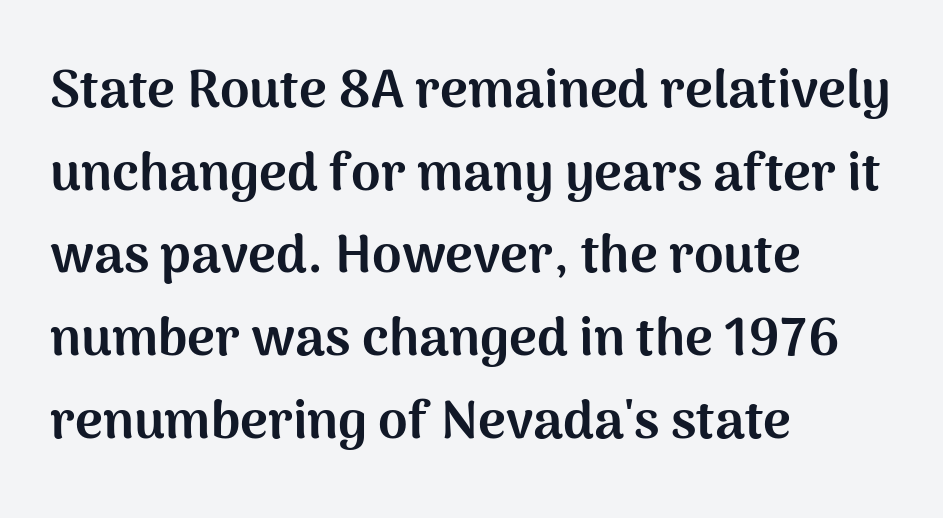
The image shows 53 px bold sans-serif type, upright; set left-aligned, normal line spacing (1.56x), normal letter spacing, not underlined; medium stroke contrast and a medium x-height.
